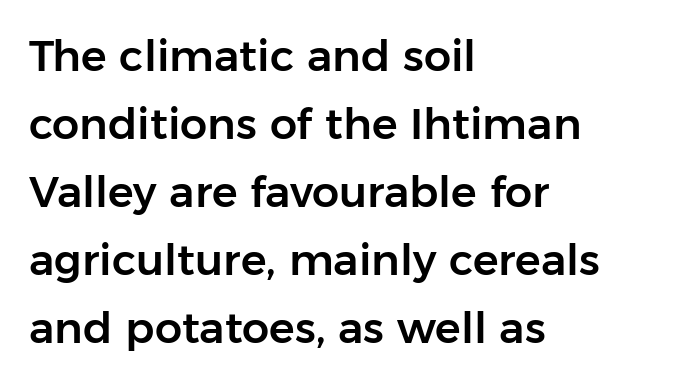
{"serif": "no", "italic": "no", "width": "normal", "stroke_contrast": "low", "x_height": "medium", "monospaced": "no", "underline": "no", "align": "left", "line_spacing": "normal", "line_spacing_ratio": 1.58, "letter_spacing": "normal", "letter_spacing_em": 0.0, "glyph_px": 43}
